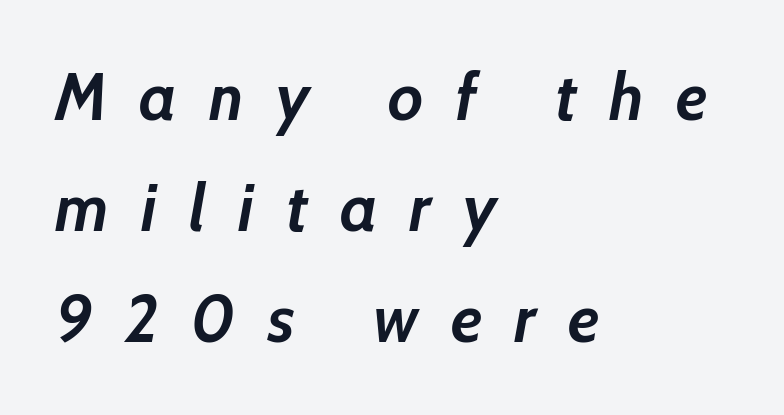
The image shows 67 px semibold type, italic (leaning right); set left-aligned, normal line spacing (1.66x), unusually wide letter spacing (+0.48 em), not underlined; low stroke contrast and a medium x-height.
